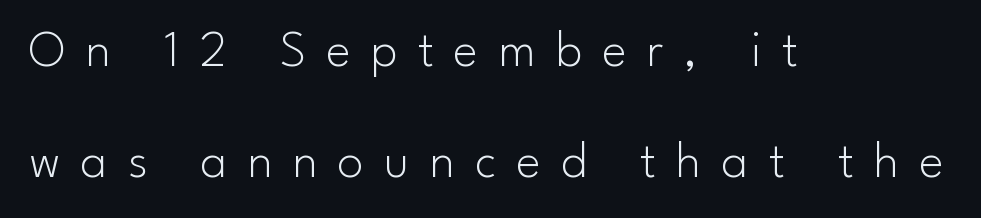
These glyphs show unthickened strokes, regular width or finer. The rendering shows plain stroke endings on the letterforms — a sans-serif design. Each letter keeps its own natural width here, so spacing adapts to shape. This sample trades compactness for vertical openness between lines. Bare-footed words on every line. Does the lettering tilt? It doesn't — this is upright.
